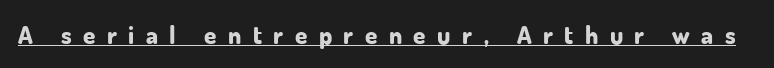
{"italic": "no", "bold": "yes", "underline": "yes", "letter_spacing": "wide", "letter_spacing_em": 0.46, "glyph_px": 25}
